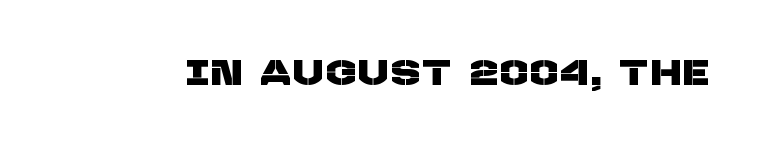
{"serif": "no", "width": "normal", "stroke_contrast": "low", "x_height": "large", "monospaced": "no", "underline": "no", "glyph_px": 35}
